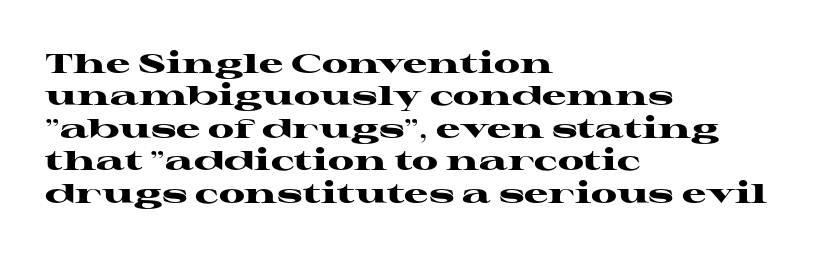
Q: Is the text bold? A: Yes.
Q: Is the text italic (slanted)? A: No, it is upright.
Q: Is the text underlined? A: No.
Q: How is the paragraph aligned? A: Left-aligned.
Q: Is the spacing between letters normal or unusually wide? A: Normal.
